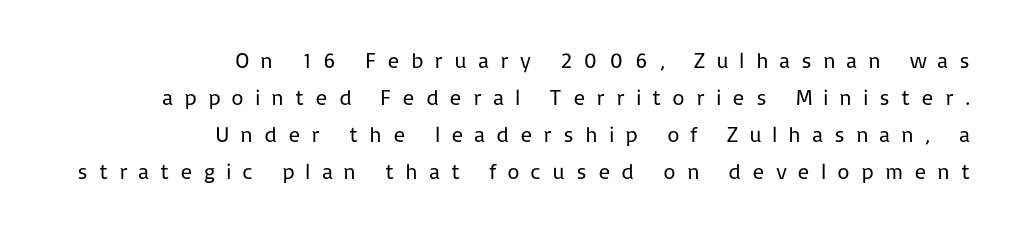
Q: Is the text bold? A: No.
Q: Is the text italic (slanted)? A: No, it is upright.
Q: Is the text underlined? A: No.
Q: How is the paragraph aligned? A: Right-aligned.
Q: Is the spacing between letters normal or unusually wide? A: Unusually wide.
Q: Is the spacing between lines tight, normal or loose? A: Normal.
